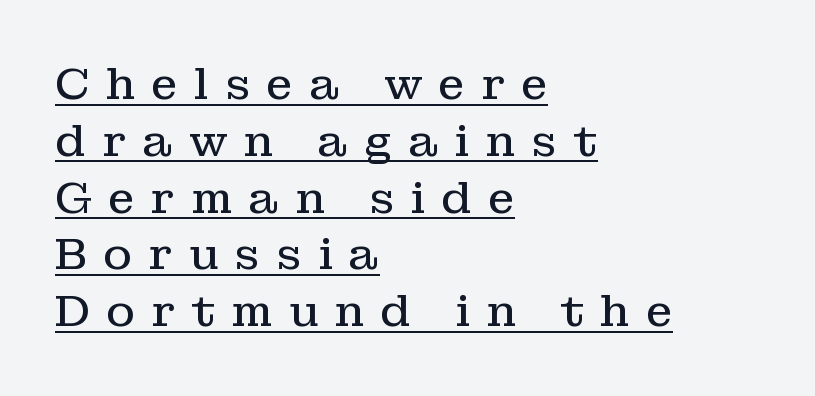
{"serif": "yes", "italic": "no", "bold": "no", "weight": "regular", "width": "normal", "stroke_contrast": "low", "x_height": "medium", "monospaced": "no", "underline": "yes", "align": "left", "line_spacing": "normal", "line_spacing_ratio": 1.29, "letter_spacing": "wide", "letter_spacing_em": 0.36, "glyph_px": 44}
